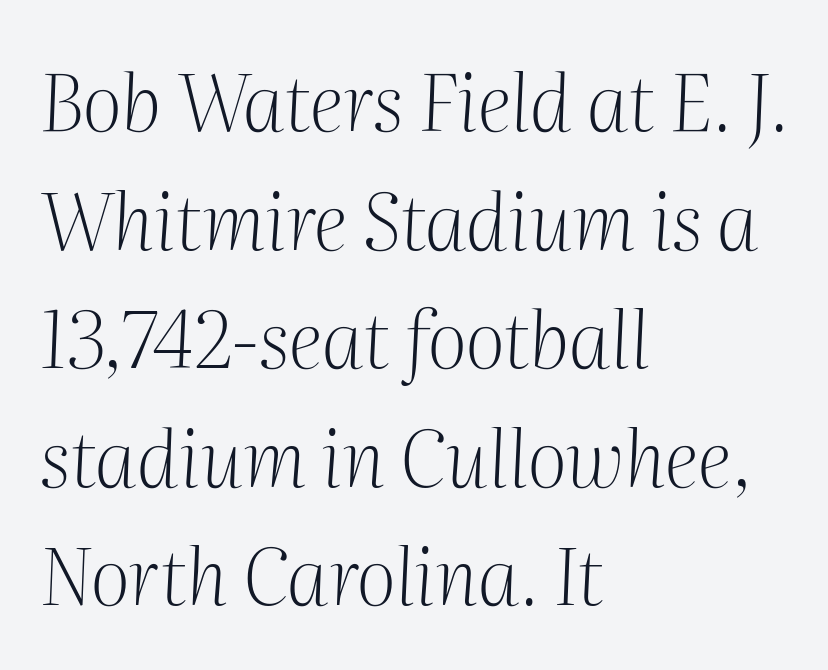
{"serif": "yes", "italic": "yes", "lean": "right", "slant_degrees": 2, "bold": "no", "weight": "light", "width": "normal", "stroke_contrast": "medium", "x_height": "medium", "monospaced": "no", "underline": "no", "align": "left", "line_spacing": "normal", "line_spacing_ratio": 1.52, "letter_spacing": "normal", "letter_spacing_em": 0.0, "glyph_px": 78}
